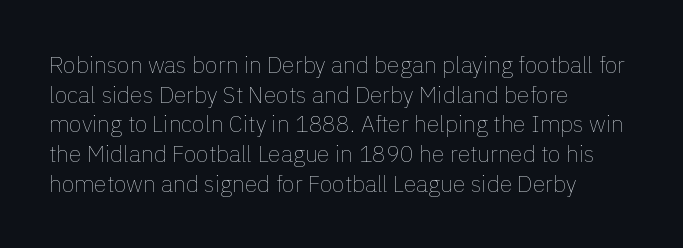
{"italic": "no", "bold": "no", "underline": "no", "align": "left", "line_spacing": "normal", "line_spacing_ratio": 1.29, "letter_spacing": "normal", "letter_spacing_em": 0.0, "glyph_px": 23}
